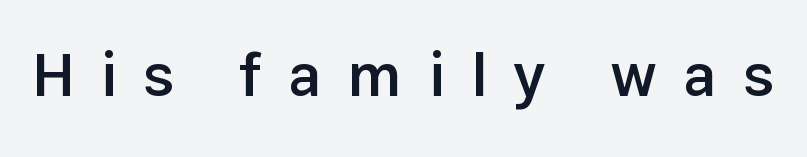
{"serif": "no", "italic": "no", "bold": "semi", "weight": "semibold", "width": "normal", "stroke_contrast": "low", "x_height": "medium", "monospaced": "no", "underline": "no", "letter_spacing": "wide", "letter_spacing_em": 0.44, "glyph_px": 60}
